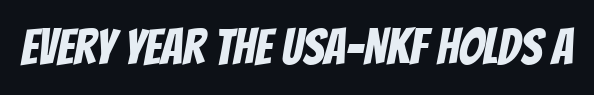
Q: Is the typeface a serif or a sans-serif typeface? A: Sans-serif.
Q: Is the text underlined? A: No.
Q: Is the spacing between letters normal or unusually wide? A: Normal.
Q: Width (condensed, normal, or wide)? A: Condensed.
Q: Stroke contrast? A: Low.
Q: x-height? A: Large.
Q: Monospaced? A: No.
